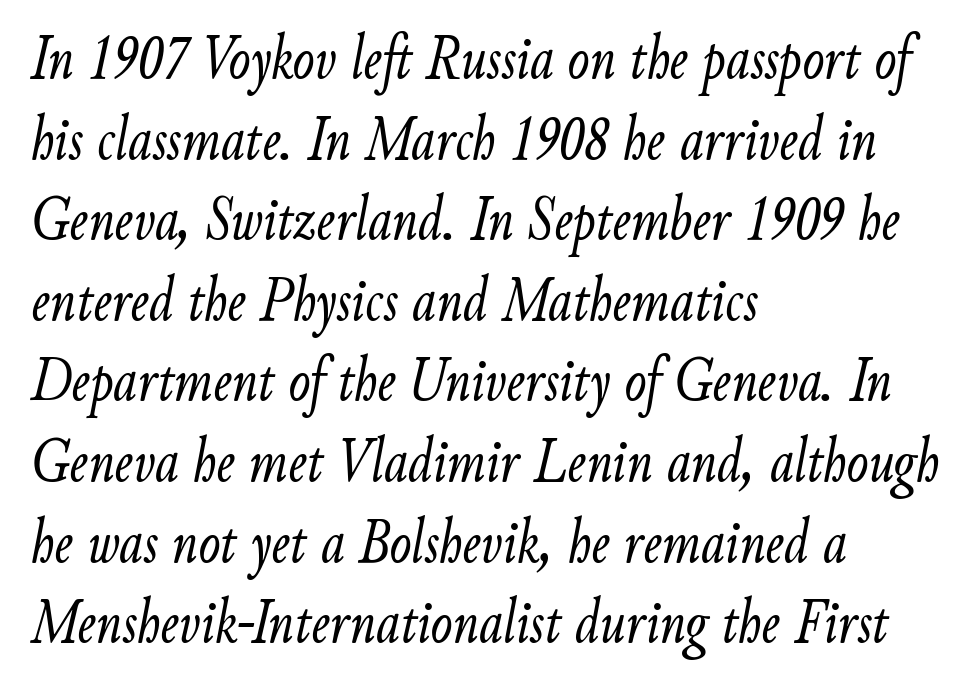
Q: Is the text bold? A: No.
Q: Is the text italic (slanted)? A: Yes, it leans right by about 9 degrees.
Q: Is the text underlined? A: No.
Q: How is the paragraph aligned? A: Left-aligned.
Q: Is the spacing between letters normal or unusually wide? A: Normal.
Q: Width (condensed, normal, or wide)? A: Condensed.
Q: Stroke contrast? A: Low.
Q: x-height? A: Small.
Q: Monospaced? A: No.
